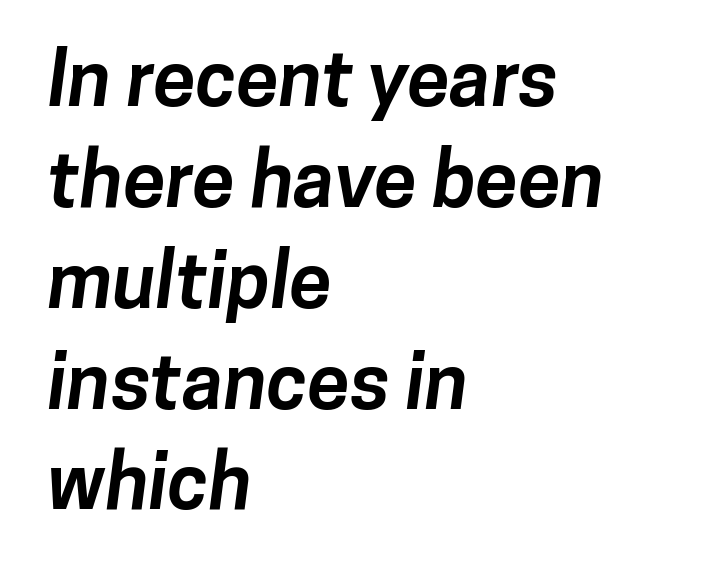
The image shows 77 px bold sans-serif type; set left-aligned, normal line spacing (1.31x), normal letter spacing, not underlined; low stroke contrast and a medium x-height.
